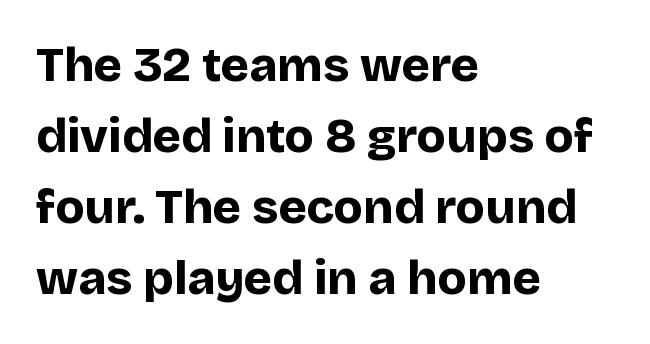
The image shows 48 px bold sans-serif type, upright; set left-aligned, normal line spacing (1.48x), normal letter spacing, not underlined; low stroke contrast and a large x-height.
